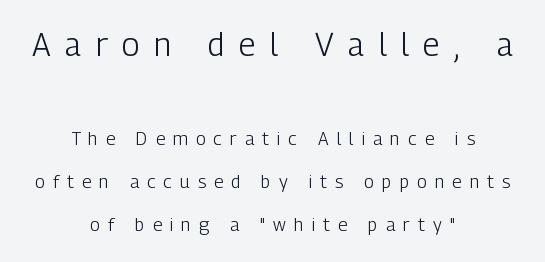
The image shows 32 px light, condensed sans-serif type, upright; set centered, loose line spacing (2.39x), unusually wide letter spacing (+0.45 em), not underlined; the first (top) block is 1.78x larger; low stroke contrast and a medium x-height.
